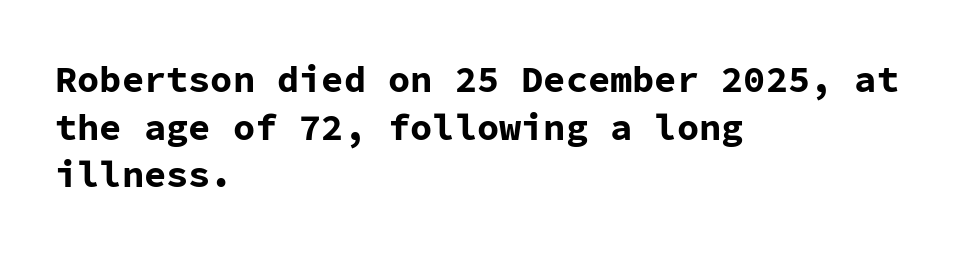
The image shows 37 px bold sans-serif type, upright, monospaced; set left-aligned, normal line spacing (1.29x), normal letter spacing, not underlined; low stroke contrast and a medium x-height.
